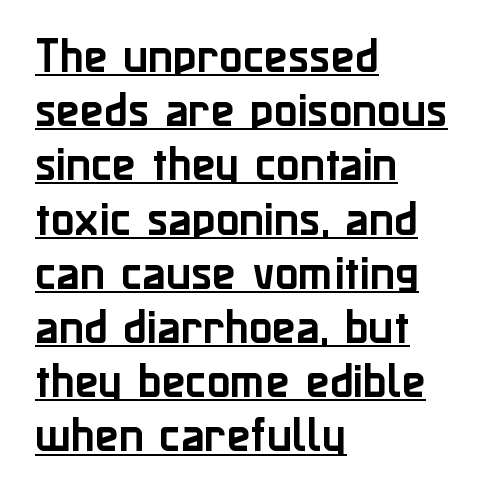
{"serif": "no", "italic": "no", "width": "normal", "stroke_contrast": "low", "x_height": "medium", "monospaced": "no", "underline": "yes", "align": "left", "line_spacing": "normal", "line_spacing_ratio": 1.39, "letter_spacing": "normal", "letter_spacing_em": 0.0, "glyph_px": 39}
